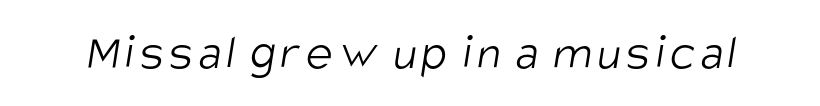
Q: Is the text bold? A: No.
Q: Is the typeface a serif or a sans-serif typeface? A: Sans-serif.
Q: Is the text underlined? A: No.
Q: Width (condensed, normal, or wide)? A: Condensed.
Q: Stroke contrast? A: Low.
Q: x-height? A: Large.
Q: Monospaced? A: No.
